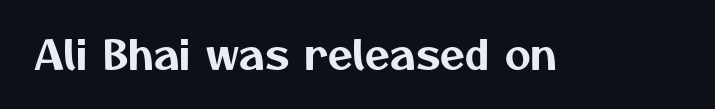
{"serif": "no", "width": "normal", "stroke_contrast": "medium", "x_height": "medium", "monospaced": "no", "underline": "no", "letter_spacing": "normal", "letter_spacing_em": 0.0, "glyph_px": 40}
